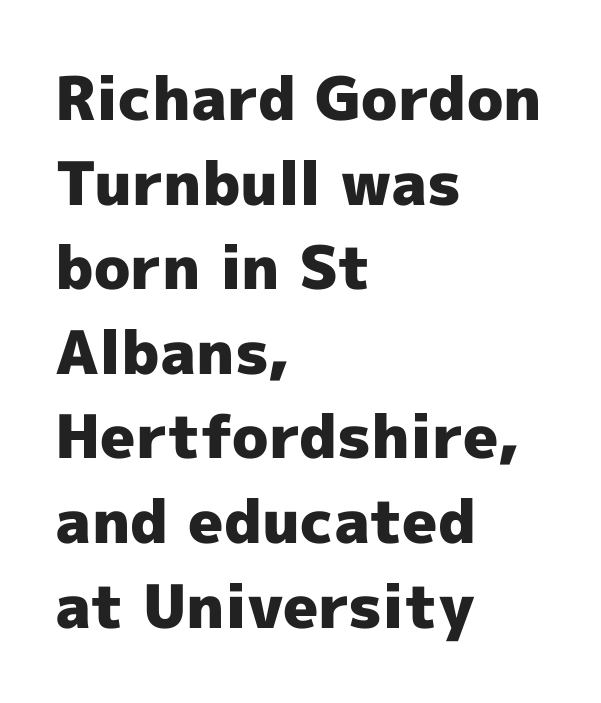
Q: Is the text bold? A: Yes.
Q: Is the text italic (slanted)? A: No, it is upright.
Q: Is the typeface a serif or a sans-serif typeface? A: Sans-serif.
Q: Is the text underlined? A: No.
Q: How is the paragraph aligned? A: Left-aligned.
Q: Is the spacing between letters normal or unusually wide? A: Normal.
Q: Is the spacing between lines tight, normal or loose? A: Normal.
Q: Width (condensed, normal, or wide)? A: Normal.
Q: x-height? A: Medium.
Q: Monospaced? A: No.
